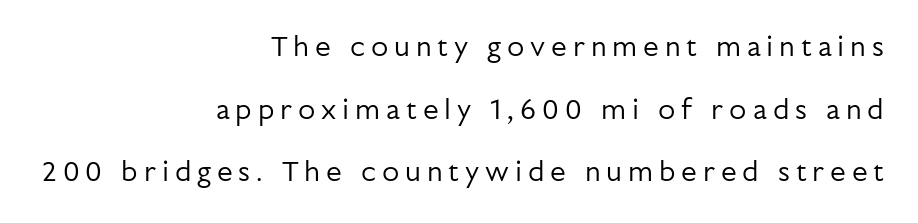
{"serif": "no", "italic": "no", "bold": "no", "weight": "regular", "width": "normal", "stroke_contrast": "low", "x_height": "medium", "monospaced": "no", "underline": "no", "align": "right", "line_spacing": "loose", "line_spacing_ratio": 2.24, "letter_spacing": "wide", "letter_spacing_em": 0.21, "glyph_px": 28}
